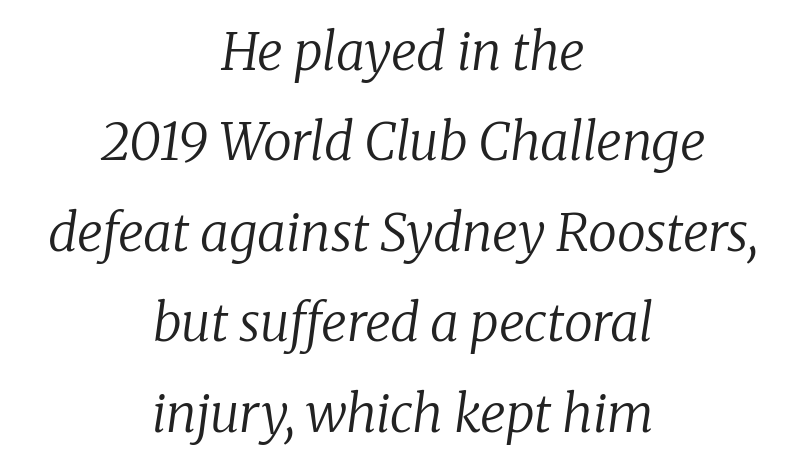
The image shows 52 px regular-weight serif type, italic (leaning right); set centered, line spacing 1.74x, normal letter spacing, not underlined; low stroke contrast and a medium x-height.
